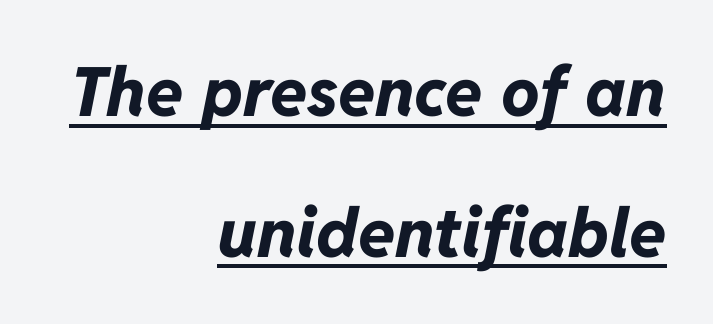
The image shows 68 px bold type, italic (leaning right); set right-aligned, loose line spacing (2.07x), normal letter spacing, underlined; low stroke contrast and a medium x-height.
